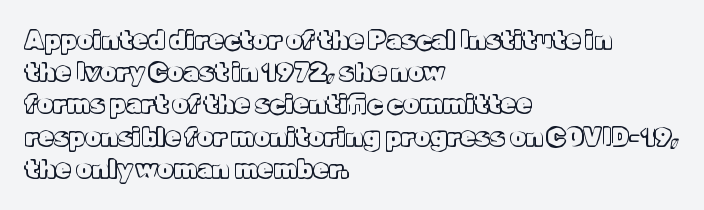
{"italic": "no", "underline": "no", "align": "left", "line_spacing": "normal", "line_spacing_ratio": 1.29, "letter_spacing": "normal", "letter_spacing_em": 0.0, "glyph_px": 25}
